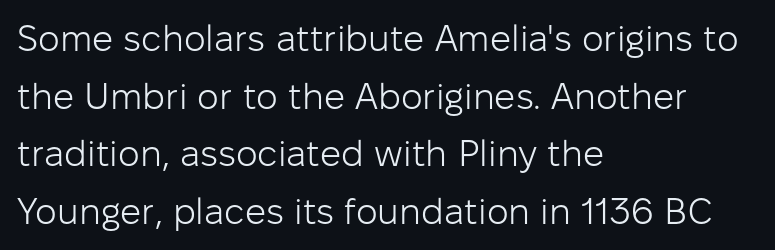
{"serif": "no", "italic": "no", "bold": "no", "weight": "light", "width": "normal", "stroke_contrast": "low", "x_height": "medium", "monospaced": "no", "underline": "no", "align": "left", "line_spacing": "normal", "line_spacing_ratio": 1.56, "letter_spacing": "normal", "letter_spacing_em": 0.0, "glyph_px": 37}
